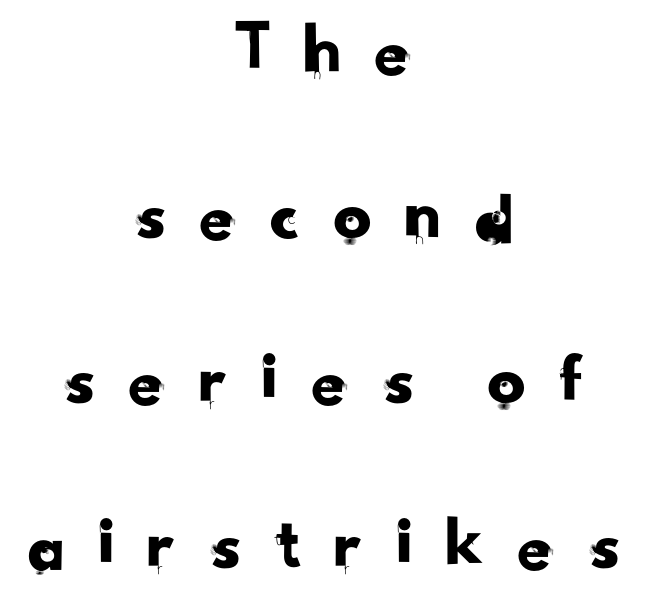
Think of a printed novel: that variable character pitch is what you see here. Inter-character spacing is expanded well beyond the font's built-in metrics. Check where the strokes stop: nothing finishes them off — pure sans. A clean baseline with only descenders dipping below it. Loosely led — the rows are spread out. The passage is arranged like a title page — every line centered.
